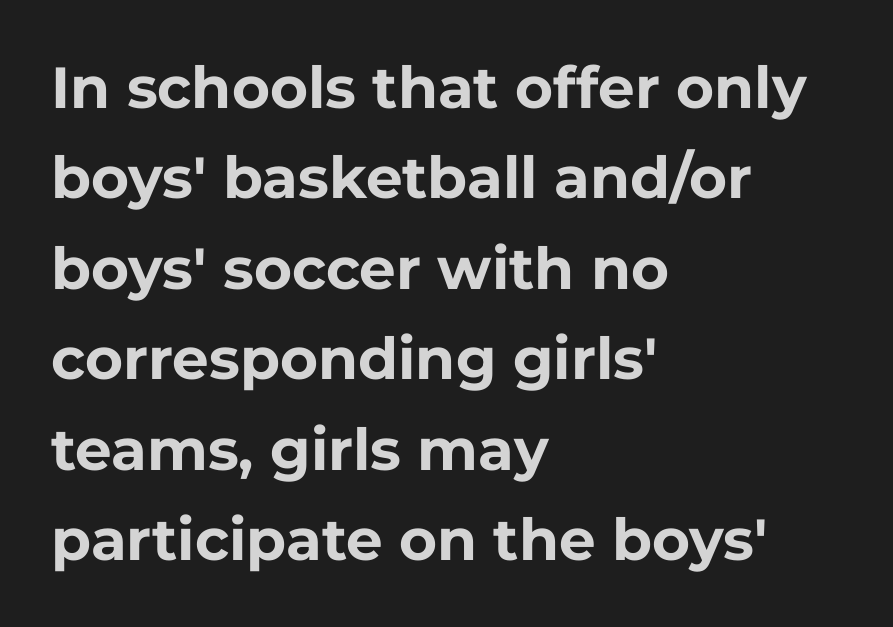
Q: Is the text bold? A: Yes.
Q: Is the text italic (slanted)? A: No, it is upright.
Q: Is the typeface a serif or a sans-serif typeface? A: Sans-serif.
Q: Is the text underlined? A: No.
Q: How is the paragraph aligned? A: Left-aligned.
Q: Is the spacing between letters normal or unusually wide? A: Normal.
Q: Is the spacing between lines tight, normal or loose? A: Normal.
Q: Width (condensed, normal, or wide)? A: Normal.
Q: Stroke contrast? A: Low.
Q: x-height? A: Medium.
Q: Monospaced? A: No.
